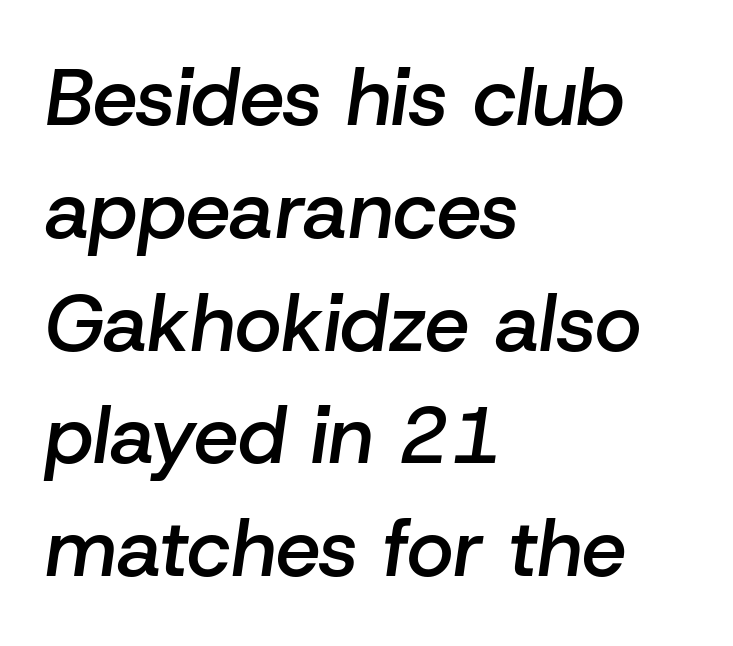
Is the block centered? No — it sits flush against the left margin. The space beneath each line is pristine and unruled. Set as a demibold, roughly 600 on the weight scale. The line-height multiplier appears to be the usual default. The letters are slanted; this is an italic face. Varying glyph widths throughout — classic text-font behaviour.
